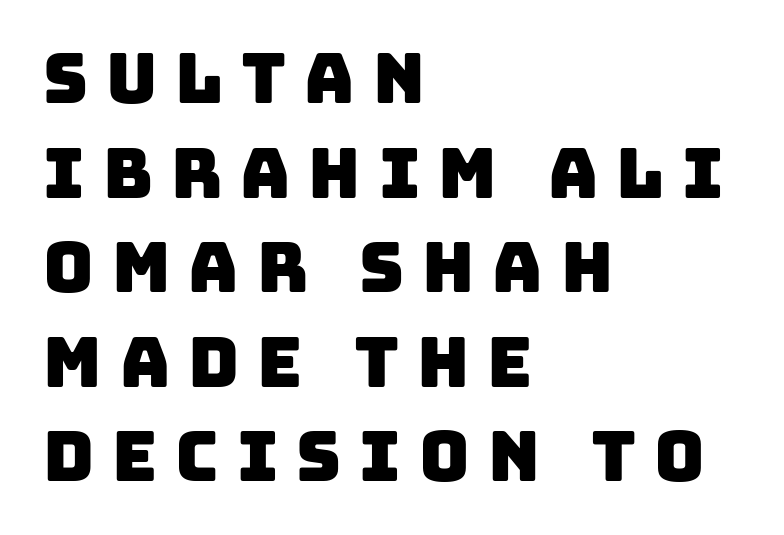
{"serif": "no", "width": "normal", "stroke_contrast": "low", "x_height": "large", "monospaced": "no", "underline": "no", "align": "left", "line_spacing": "normal", "line_spacing_ratio": 1.37, "letter_spacing": "wide", "letter_spacing_em": 0.26, "glyph_px": 69}
